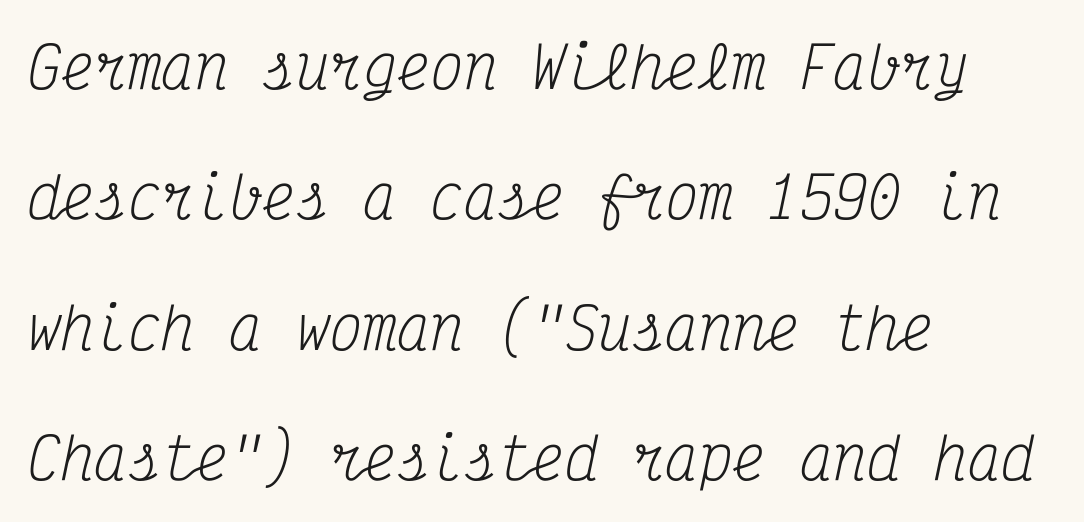
The image shows 56 px regular-weight, condensed serif type, italic (leaning right), monospaced; set left-aligned, loose line spacing (2.33x), normal letter spacing, not underlined; medium stroke contrast and a medium x-height.
